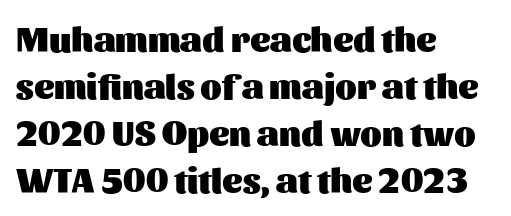
{"serif": "no", "italic": "no", "bold": "yes", "weight": "heavy", "width": "normal", "stroke_contrast": "medium", "x_height": "medium", "monospaced": "no", "underline": "no", "align": "left", "line_spacing": "normal", "line_spacing_ratio": 1.34, "letter_spacing": "normal", "letter_spacing_em": 0.0, "glyph_px": 35}
